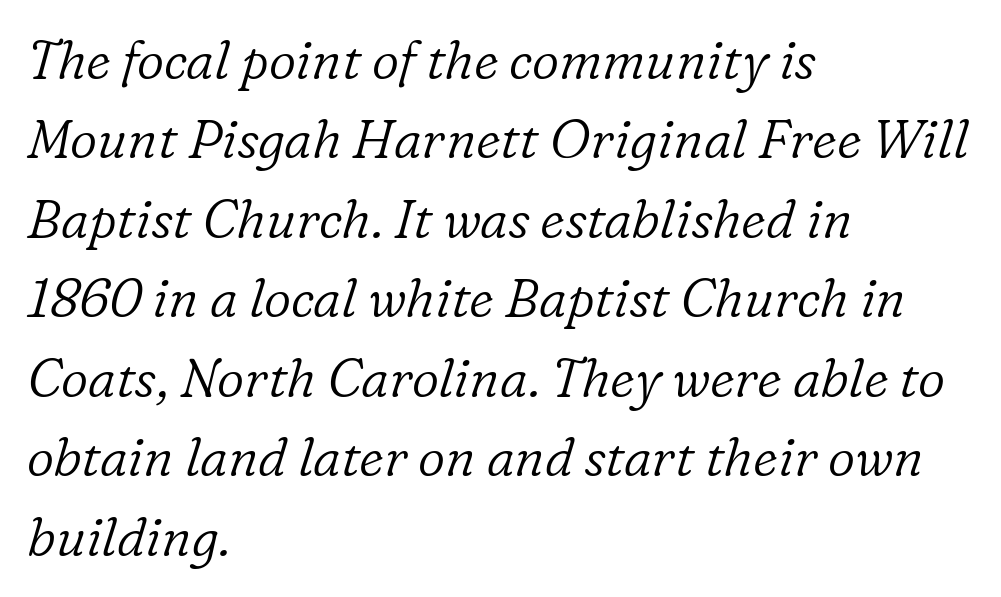
Q: Is the text bold? A: No.
Q: Is the text italic (slanted)? A: Yes, it leans right by about 16 degrees.
Q: Is the typeface a serif or a sans-serif typeface? A: Serif.
Q: Is the text underlined? A: No.
Q: How is the paragraph aligned? A: Left-aligned.
Q: Is the spacing between letters normal or unusually wide? A: Normal.
Q: Is the spacing between lines tight, normal or loose? A: Normal.
Q: Width (condensed, normal, or wide)? A: Normal.
Q: Stroke contrast? A: Low.
Q: x-height? A: Medium.
Q: Monospaced? A: No.
